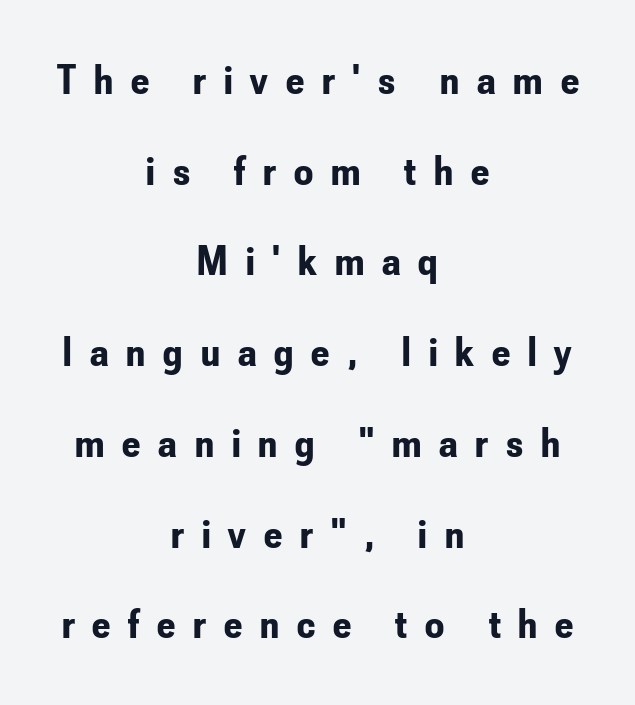
Q: Is the text bold? A: Yes.
Q: Is the text italic (slanted)? A: No, it is upright.
Q: Is the typeface a serif or a sans-serif typeface? A: Sans-serif.
Q: Is the text underlined? A: No.
Q: How is the paragraph aligned? A: Centered.
Q: Is the spacing between letters normal or unusually wide? A: Unusually wide.
Q: Is the spacing between lines tight, normal or loose? A: Loose.
Q: Width (condensed, normal, or wide)? A: Condensed.
Q: Stroke contrast? A: Low.
Q: x-height? A: Small.
Q: Monospaced? A: No.
